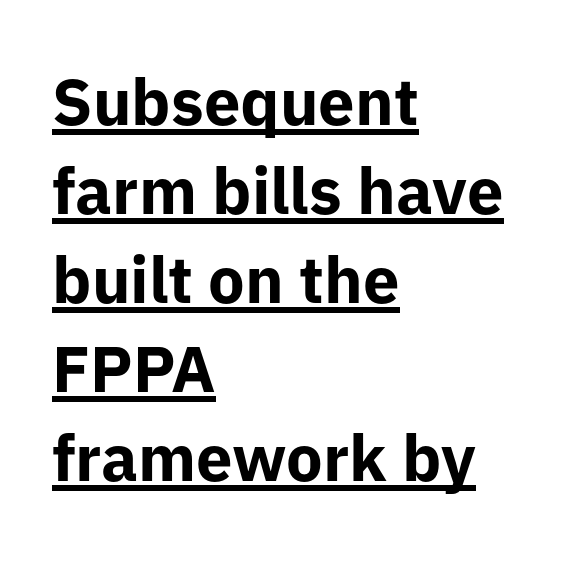
The image shows 65 px bold sans-serif type, upright; set left-aligned, normal line spacing (1.37x), normal letter spacing, underlined; low stroke contrast and a medium x-height.
